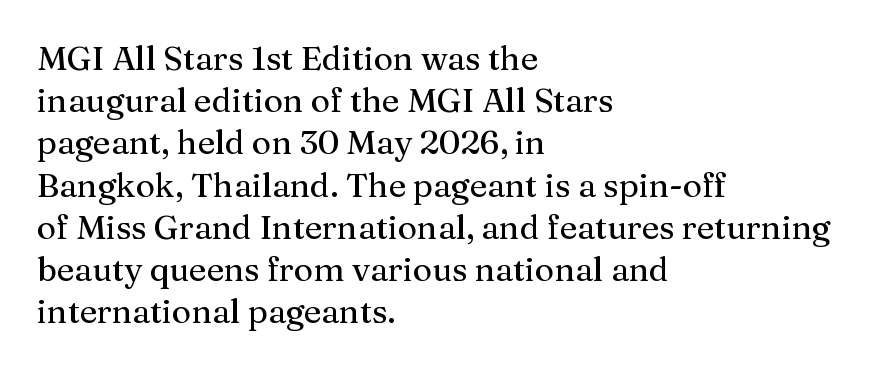
Q: Is the text italic (slanted)? A: No, it is upright.
Q: Is the typeface a serif or a sans-serif typeface? A: Serif.
Q: Is the text underlined? A: No.
Q: How is the paragraph aligned? A: Left-aligned.
Q: Is the spacing between letters normal or unusually wide? A: Normal.
Q: Is the spacing between lines tight, normal or loose? A: Normal.
Q: Width (condensed, normal, or wide)? A: Normal.
Q: Stroke contrast? A: Medium.
Q: x-height? A: Medium.
Q: Monospaced? A: No.
